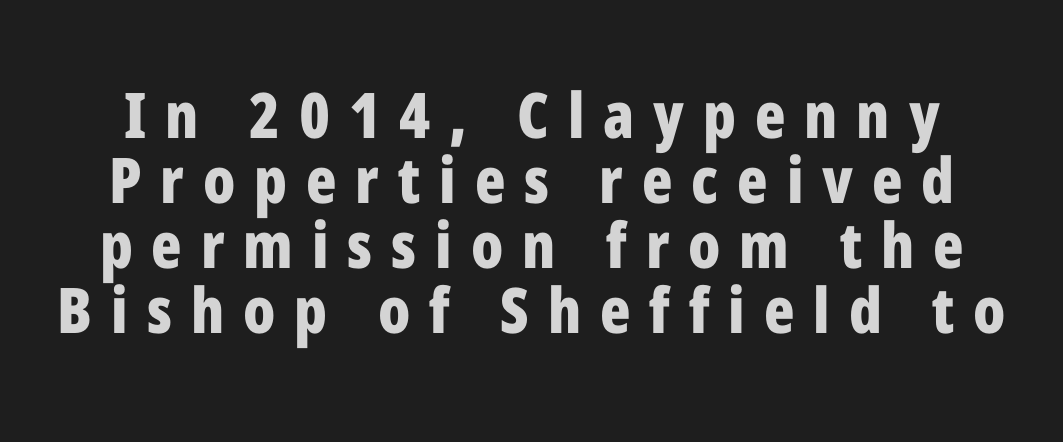
Think of a printed novel: that variable character pitch is what you see here. In terms of letterform style, serifs are entirely absent. Tall strokes in this sample are plumb rather than angled. The rendering uses a bold face; every stroke is thick and dark. The designer dialed line spacing down below the default. The glyphs are unaccompanied by any horizontal stroke below them.
